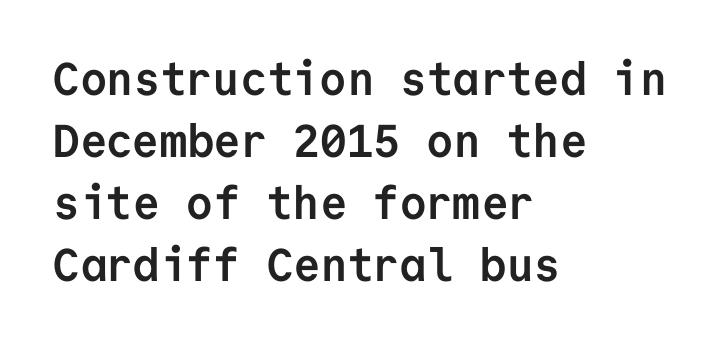
Q: Is the text bold? A: Yes.
Q: Is the text italic (slanted)? A: No, it is upright.
Q: Is the typeface a serif or a sans-serif typeface? A: Sans-serif.
Q: Is the text underlined? A: No.
Q: How is the paragraph aligned? A: Left-aligned.
Q: Is the spacing between letters normal or unusually wide? A: Normal.
Q: Is the spacing between lines tight, normal or loose? A: Normal.
Q: Width (condensed, normal, or wide)? A: Normal.
Q: Stroke contrast? A: Low.
Q: x-height? A: Medium.
Q: Monospaced? A: Yes.
